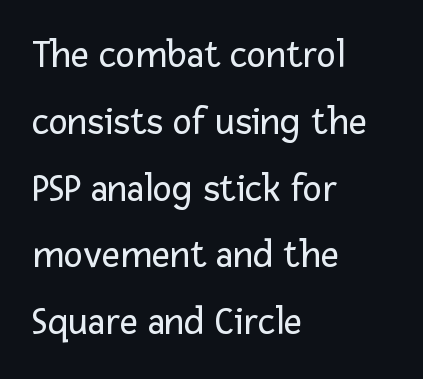
The image shows 40 px regular-weight sans-serif type, upright; set left-aligned, normal line spacing (1.67x), normal letter spacing, not underlined; low stroke contrast and a medium x-height.
